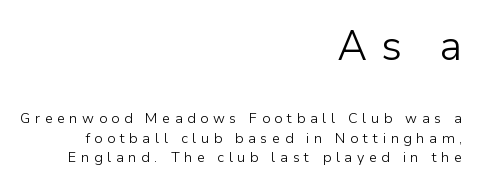
Q: Is the text bold? A: No.
Q: Is the text italic (slanted)? A: No, it is upright.
Q: Is the typeface a serif or a sans-serif typeface? A: Sans-serif.
Q: Is the text underlined? A: No.
Q: How is the paragraph aligned? A: Right-aligned.
Q: Is the spacing between letters normal or unusually wide? A: Unusually wide.
Q: Is the spacing between lines tight, normal or loose? A: Normal.
Q: Which block of text is set in a larger size, the first (top) or the second (bottom)? A: The first (top) one.
Q: Width (condensed, normal, or wide)? A: Normal.
Q: Stroke contrast? A: Low.
Q: x-height? A: Medium.
Q: Monospaced? A: No.
